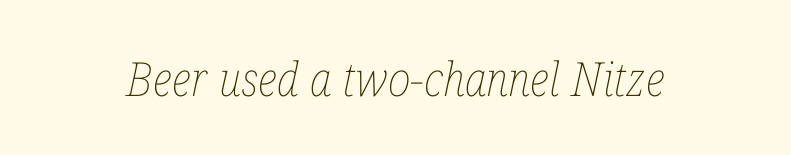
{"italic": "yes", "lean": "right", "slant_degrees": 12, "bold": "no", "weight": "thin", "width": "condensed", "stroke_contrast": "low", "x_height": "medium", "monospaced": "no", "underline": "no", "letter_spacing": "normal", "letter_spacing_em": 0.0, "glyph_px": 47}
